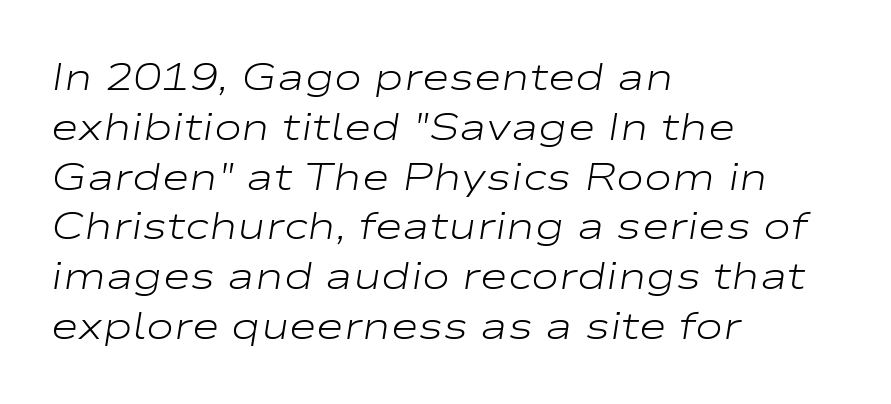
The image shows 38 px light, wide type, italic (leaning right); set left-aligned, normal line spacing (1.31x), normal letter spacing, not underlined; low stroke contrast and a medium x-height.
